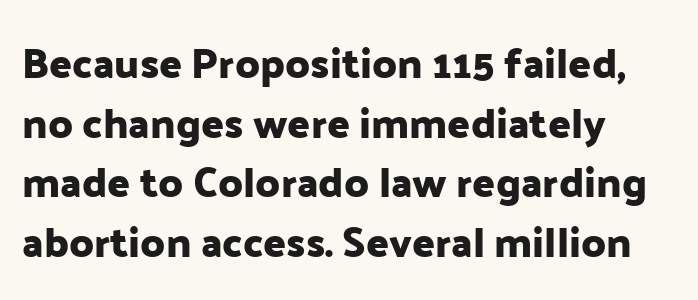
The image shows 42 px sans-serif type, upright; set left-aligned, normal line spacing (1.42x), normal letter spacing, not underlined; low stroke contrast and a medium x-height.
